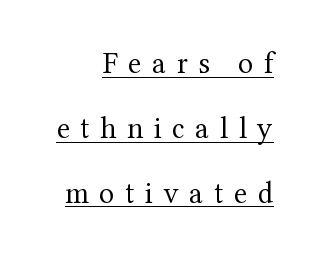
Q: Is the text bold? A: No.
Q: Is the text italic (slanted)? A: No, it is upright.
Q: Is the typeface a serif or a sans-serif typeface? A: Serif.
Q: Is the text underlined? A: Yes.
Q: How is the paragraph aligned? A: Right-aligned.
Q: Is the spacing between letters normal or unusually wide? A: Unusually wide.
Q: Is the spacing between lines tight, normal or loose? A: Loose.
Q: Width (condensed, normal, or wide)? A: Normal.
Q: Stroke contrast? A: Medium.
Q: x-height? A: Medium.
Q: Monospaced? A: No.
